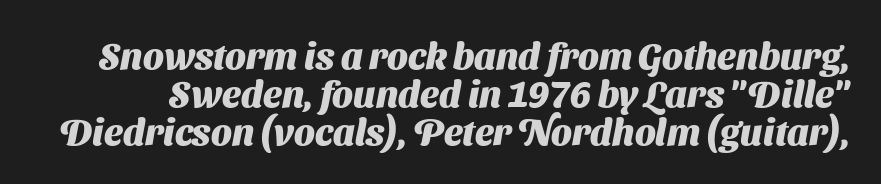
{"serif": "no", "bold": "yes", "weight": "heavy", "width": "normal", "stroke_contrast": "medium", "x_height": "medium", "monospaced": "no", "underline": "no", "line_spacing": "tight", "line_spacing_ratio": 1.03, "letter_spacing": "normal", "letter_spacing_em": 0.0, "glyph_px": 37}
